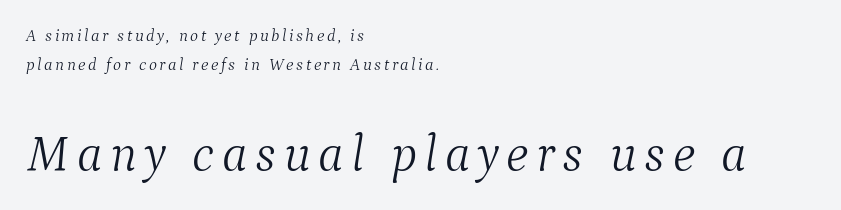
Q: Is the text bold? A: No.
Q: Is the text italic (slanted)? A: Yes, it leans right by about 9 degrees.
Q: Is the typeface a serif or a sans-serif typeface? A: Serif.
Q: Is the text underlined? A: No.
Q: How is the paragraph aligned? A: Left-aligned.
Q: Which block of text is set in a larger size, the first (top) or the second (bottom)? A: The second (bottom) one.
Q: Width (condensed, normal, or wide)? A: Normal.
Q: Stroke contrast? A: Medium.
Q: x-height? A: Medium.
Q: Monospaced? A: No.
